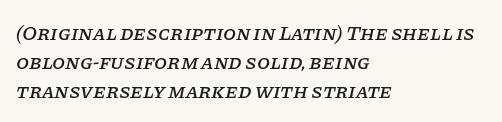
Q: Is the text italic (slanted)? A: Yes, it leans right by about 11 degrees.
Q: Is the text underlined? A: No.
Q: How is the paragraph aligned? A: Left-aligned.
Q: Is the spacing between letters normal or unusually wide? A: Normal.
Q: Is the spacing between lines tight, normal or loose? A: Normal.
